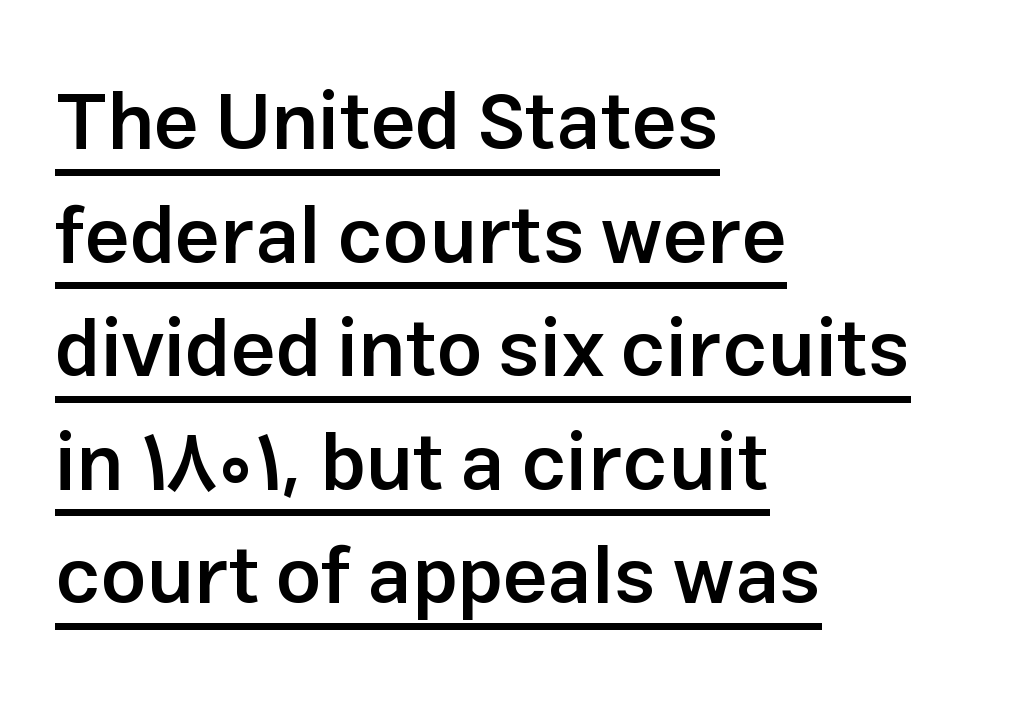
The image shows 80 px semibold sans-serif type, upright; set left-aligned, normal line spacing (1.42x), normal letter spacing, underlined; low stroke contrast and a medium x-height.
